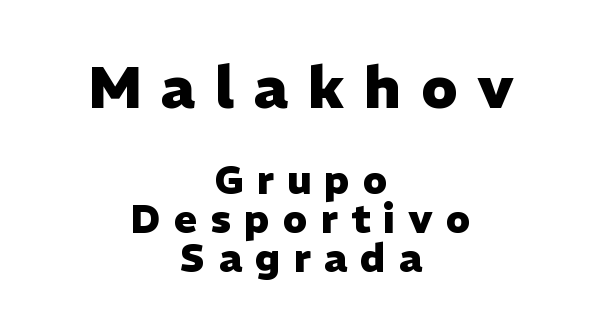
Underlining? Definitely not there. These two chunks differ in scale, with the top chunk taking the larger measure. Whoever set this chose condensed vertical rhythm over breathing room. The passage shown is emphatically bold. What stands out about the letter spacing? Its width — letters are far apart. Posture: vertical.
